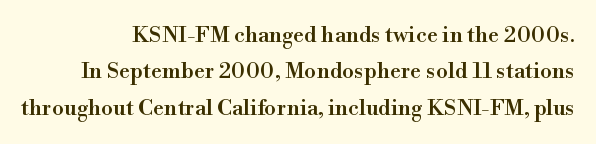
Q: Is the text italic (slanted)? A: No, it is upright.
Q: Is the text underlined? A: No.
Q: How is the paragraph aligned? A: Right-aligned.
Q: Is the spacing between letters normal or unusually wide? A: Normal.
Q: Is the spacing between lines tight, normal or loose? A: Normal.
